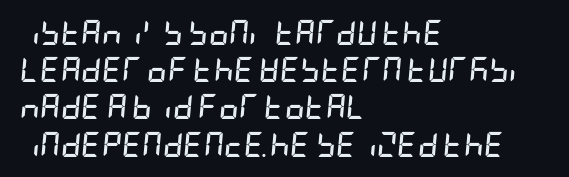
Q: Is the text bold? A: Yes.
Q: Is the text italic (slanted)? A: Yes, it leans right by about 5 degrees.
Q: Is the text underlined? A: No.
Q: How is the paragraph aligned? A: Left-aligned.
Q: Is the spacing between letters normal or unusually wide? A: Normal.
Q: Is the spacing between lines tight, normal or loose? A: Normal.
